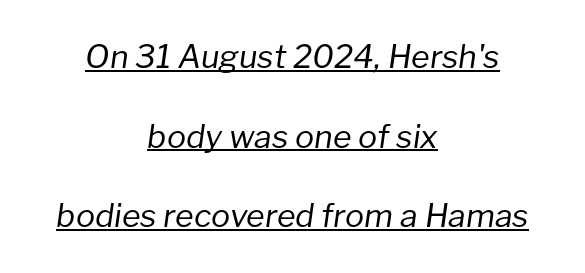
{"italic": "yes", "lean": "right", "slant_degrees": 8, "bold": "no", "weight": "regular", "width": "normal", "stroke_contrast": "low", "x_height": "medium", "monospaced": "no", "underline": "yes", "align": "center", "line_spacing": "loose", "line_spacing_ratio": 2.49, "letter_spacing": "normal", "letter_spacing_em": 0.0, "glyph_px": 32}
